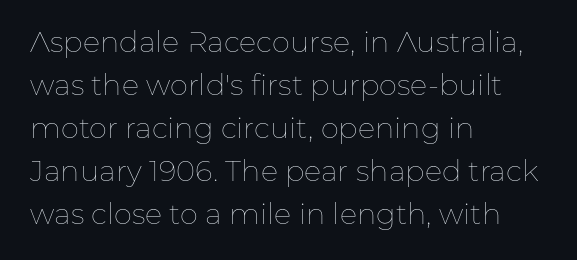
Lines of text with bare space underneath. The cut favours lightness, reaching ordinary text weight at its darkest. Evenly set lines give the paragraph a standard silhouette. The typesetter chose a ragged-right arrangement here. Varying glyph widths throughout — classic text-font behaviour. If you drew a line through each stem, it would be perfectly vertical.
